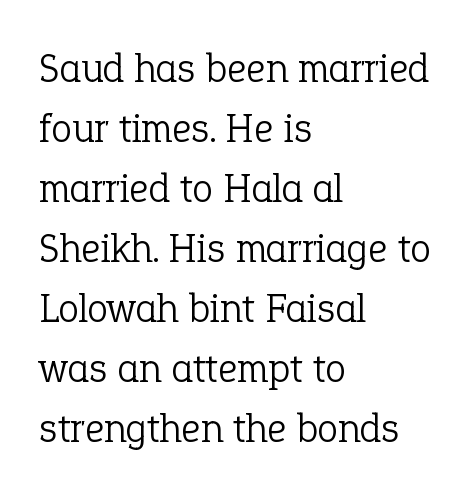
Q: Is the text bold? A: No.
Q: Is the text italic (slanted)? A: No, it is upright.
Q: Is the typeface a serif or a sans-serif typeface? A: Serif.
Q: Is the text underlined? A: No.
Q: How is the paragraph aligned? A: Left-aligned.
Q: Is the spacing between letters normal or unusually wide? A: Normal.
Q: Is the spacing between lines tight, normal or loose? A: Normal.
Q: Width (condensed, normal, or wide)? A: Normal.
Q: Stroke contrast? A: Low.
Q: x-height? A: Medium.
Q: Monospaced? A: No.
